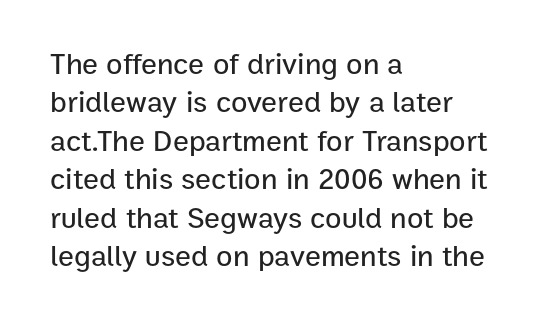
{"serif": "no", "italic": "no", "width": "normal", "stroke_contrast": "low", "x_height": "medium", "monospaced": "no", "underline": "no", "align": "left", "line_spacing": "normal", "line_spacing_ratio": 1.28, "letter_spacing": "normal", "letter_spacing_em": 0.0, "glyph_px": 30}
